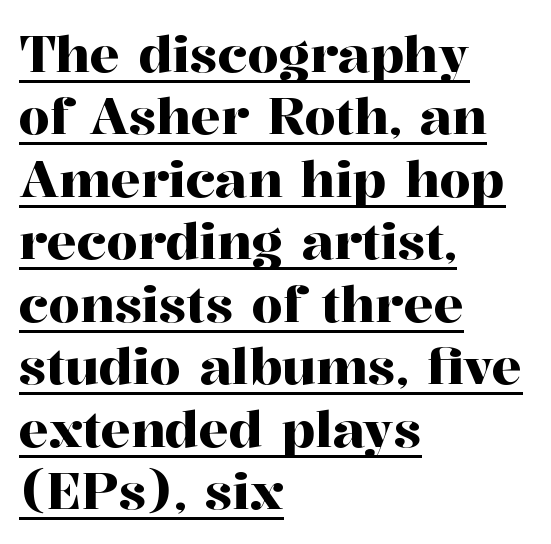
The image shows 50 px serif type, upright; set left-aligned, normal line spacing (1.25x), normal letter spacing, underlined; high stroke contrast and a medium x-height.
